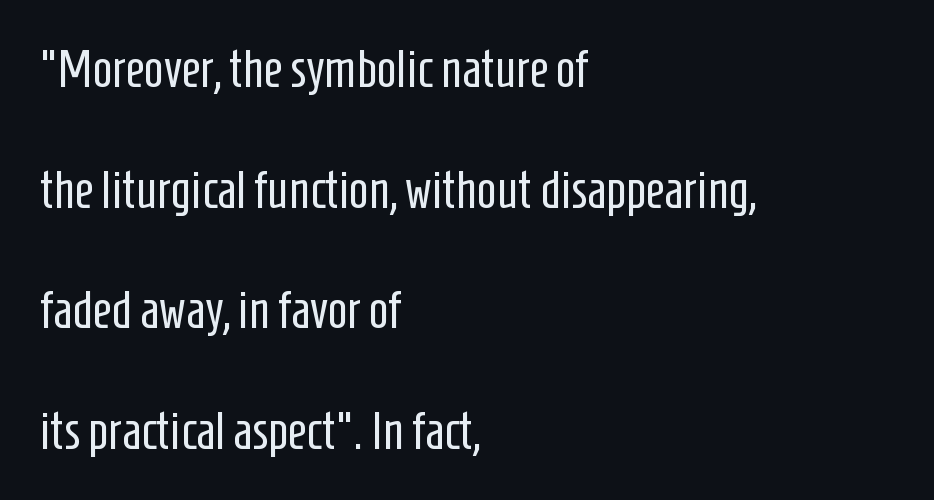
Decoration check: the copy has no underline. In terms of leading, this rendering errs on the spacious side. Stroke terminals: plain, sans-serif. Caption: standard tracking, unaltered. Weight: in the light-to-regular range.
